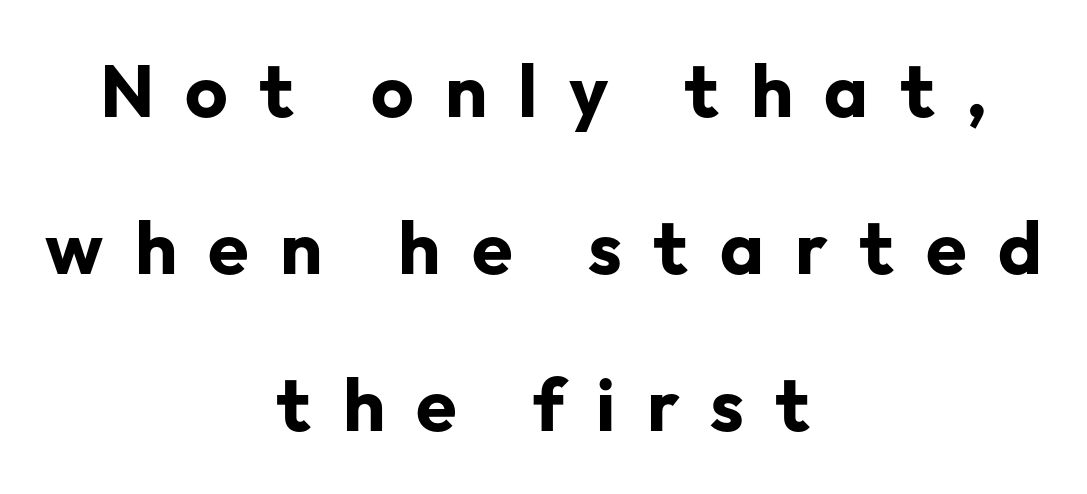
The face used here is rendered with a markedly widened letterfit. The typography opts for an upright posture over an oblique one. Descenders are the only things crossing below the line. The font is running at its bold setting.
